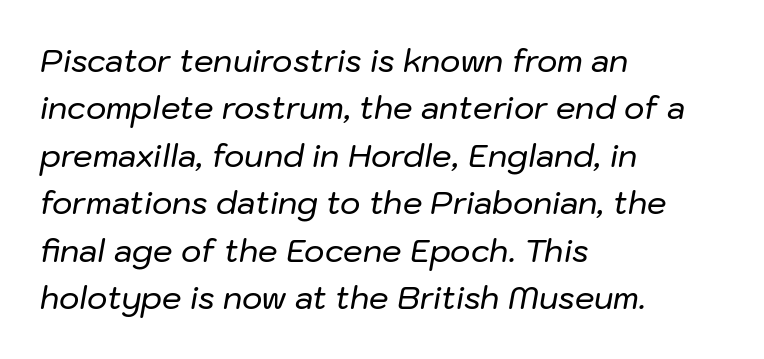
Q: Is the text italic (slanted)? A: Yes, it leans right by about 10 degrees.
Q: Is the text underlined? A: No.
Q: How is the paragraph aligned? A: Left-aligned.
Q: Is the spacing between letters normal or unusually wide? A: Normal.
Q: Is the spacing between lines tight, normal or loose? A: Normal.
Q: Width (condensed, normal, or wide)? A: Normal.
Q: Stroke contrast? A: Low.
Q: x-height? A: Medium.
Q: Monospaced? A: No.
